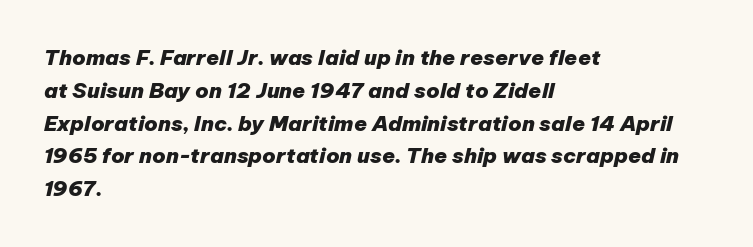
The image shows 21 px bold type, italic (leaning right); set left-aligned, normal line spacing (1.56x), normal letter spacing, not underlined.
